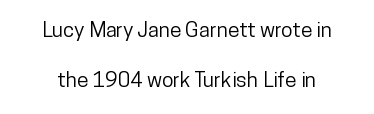
{"italic": "no", "underline": "no", "line_spacing": "loose", "line_spacing_ratio": 2.37, "letter_spacing": "normal", "letter_spacing_em": 0.0, "glyph_px": 21}
